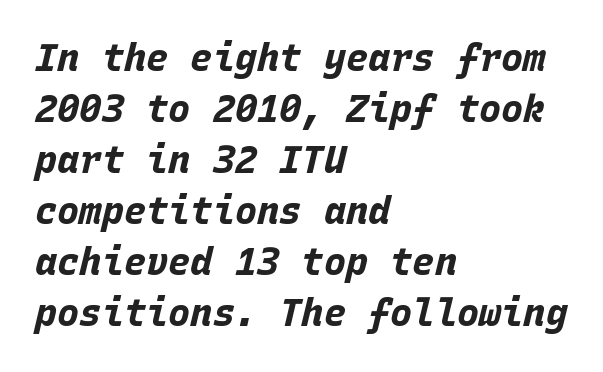
The image shows 37 px bold type, italic (leaning right), monospaced; set left-aligned, normal line spacing (1.38x), normal letter spacing, not underlined; low stroke contrast and a large x-height.
